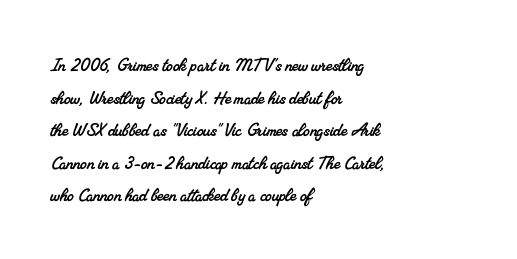
{"underline": "no", "align": "left", "line_spacing": "normal", "line_spacing_ratio": 1.55, "letter_spacing": "normal", "letter_spacing_em": 0.0, "glyph_px": 21}
